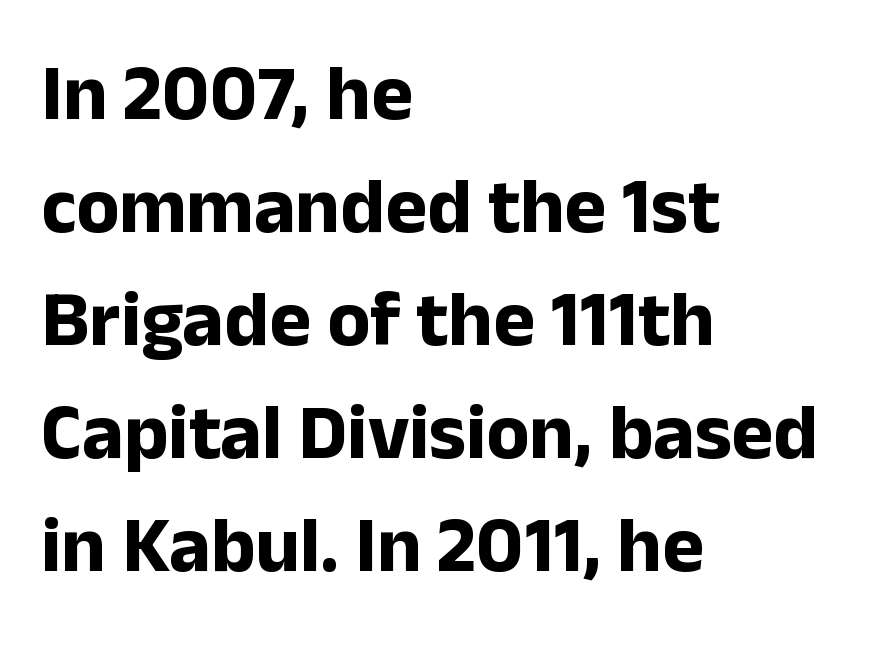
Q: Is the text bold? A: Yes.
Q: Is the text italic (slanted)? A: No, it is upright.
Q: Is the typeface a serif or a sans-serif typeface? A: Sans-serif.
Q: Is the text underlined? A: No.
Q: How is the paragraph aligned? A: Left-aligned.
Q: Is the spacing between letters normal or unusually wide? A: Normal.
Q: Is the spacing between lines tight, normal or loose? A: Normal.
Q: Width (condensed, normal, or wide)? A: Normal.
Q: Stroke contrast? A: Low.
Q: x-height? A: Medium.
Q: Monospaced? A: No.
